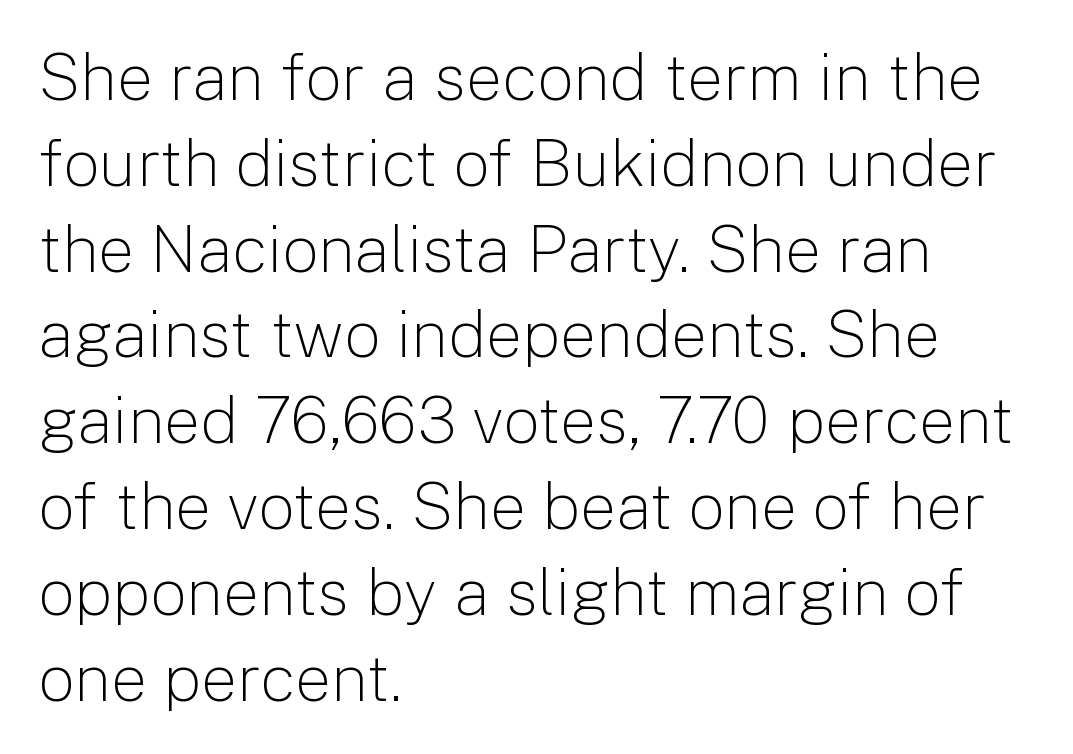
The image shows 65 px light sans-serif type, upright; set left-aligned, normal line spacing (1.32x), normal letter spacing, not underlined; low stroke contrast and a medium x-height.
